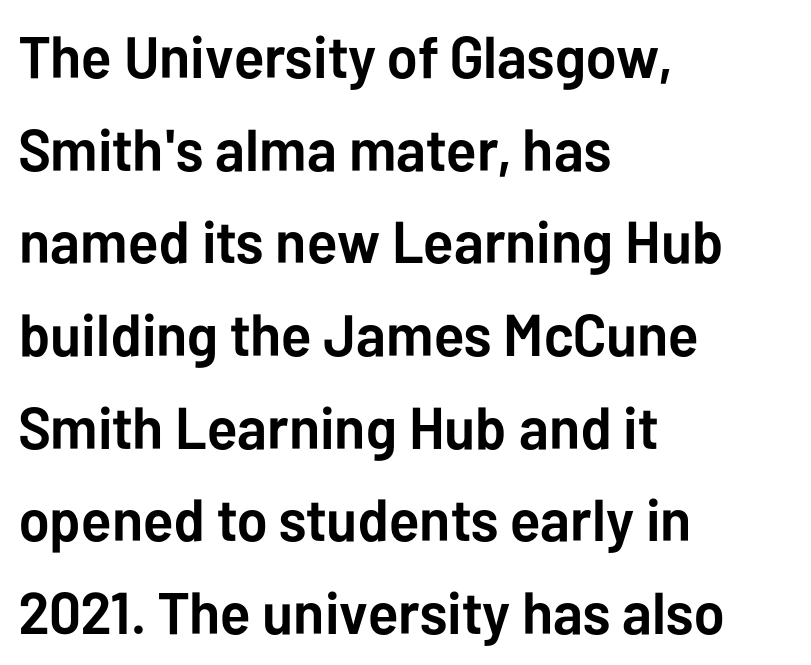
You can tell from the bare stems that sans-serif type was used. The letters stand straight up with perfectly vertical stems. Leftover space on each line is placed entirely after the last word. Horizontal bands of white between lines are of average thickness. Typographic density is high because the face is bold.
